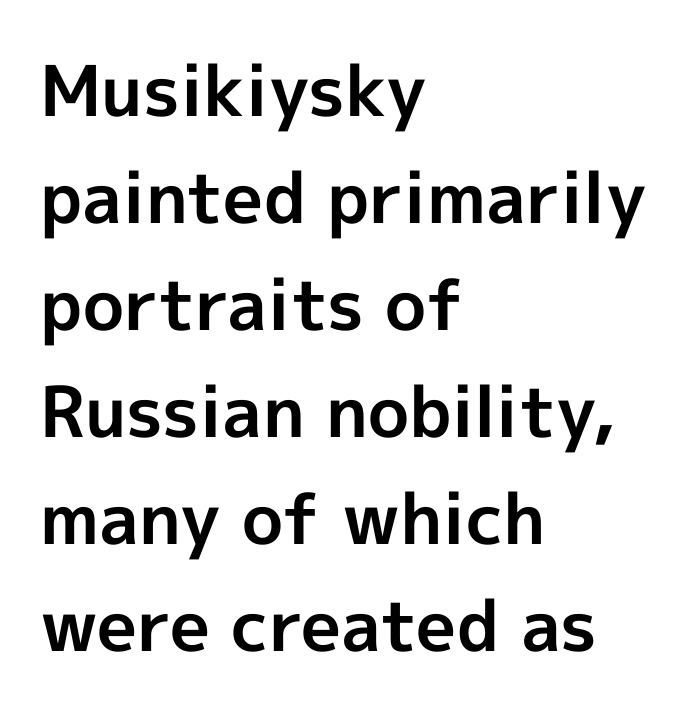
Q: Is the text bold? A: Yes.
Q: Is the text italic (slanted)? A: No, it is upright.
Q: Is the typeface a serif or a sans-serif typeface? A: Sans-serif.
Q: Is the text underlined? A: No.
Q: How is the paragraph aligned? A: Left-aligned.
Q: Is the spacing between letters normal or unusually wide? A: Normal.
Q: Is the spacing between lines tight, normal or loose? A: Normal.
Q: Width (condensed, normal, or wide)? A: Normal.
Q: x-height? A: Medium.
Q: Monospaced? A: No.
